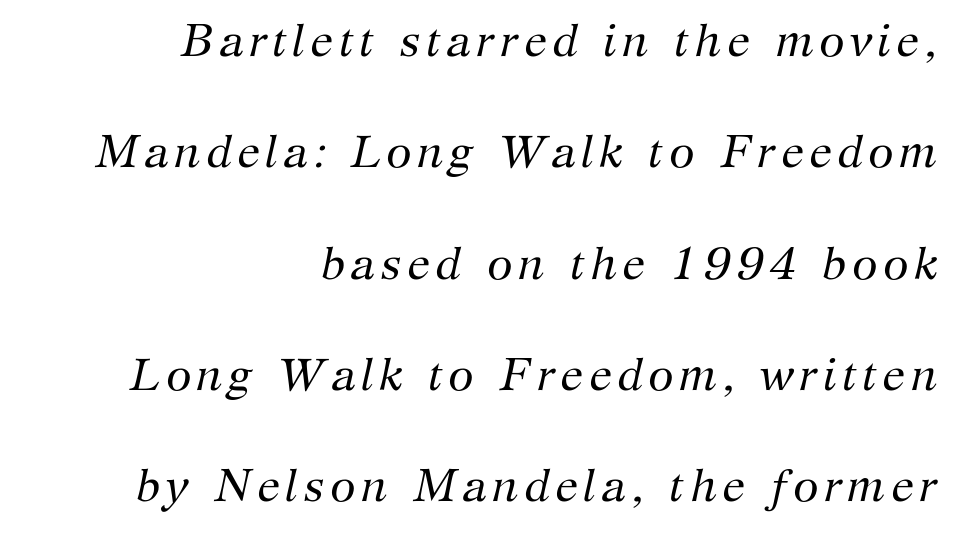
The image shows 46 px regular-weight serif type, italic (leaning right); set right-aligned, loose line spacing (2.42x), not underlined; medium stroke contrast and a medium x-height.
